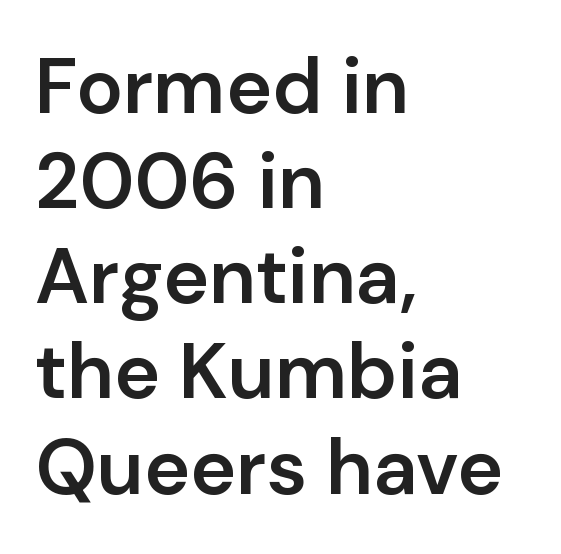
{"serif": "no", "italic": "no", "bold": "semi", "weight": "semibold", "width": "normal", "stroke_contrast": "low", "x_height": "medium", "monospaced": "no", "underline": "no", "align": "left", "line_spacing_ratio": 1.22, "letter_spacing": "normal", "letter_spacing_em": 0.0, "glyph_px": 78}
